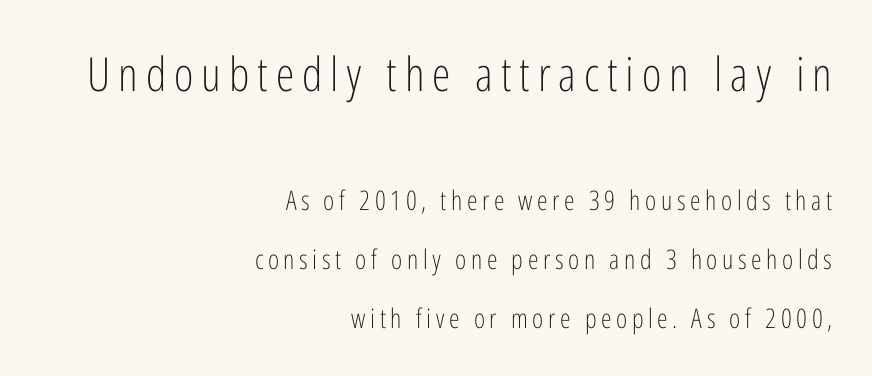
The specimen reads as upright at a glance. Underline: absent. The typeface chosen for these lines omits serifs. Top chunk: large. Bottom chunk: small. Does the copy run flush right? Yes — the right margin is perfectly even.
